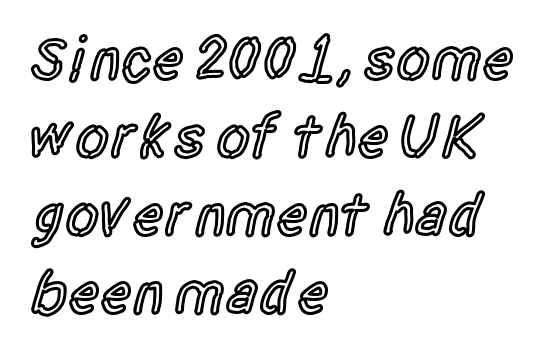
Q: Is the text bold? A: Semi-bold.
Q: Is the text italic (slanted)? A: Yes.
Q: Is the typeface a serif or a sans-serif typeface? A: Sans-serif.
Q: Is the text underlined? A: No.
Q: How is the paragraph aligned? A: Left-aligned.
Q: Is the spacing between letters normal or unusually wide? A: Normal.
Q: Is the spacing between lines tight, normal or loose? A: Normal.
Q: Width (condensed, normal, or wide)? A: Condensed.
Q: x-height? A: Large.
Q: Monospaced? A: No.
